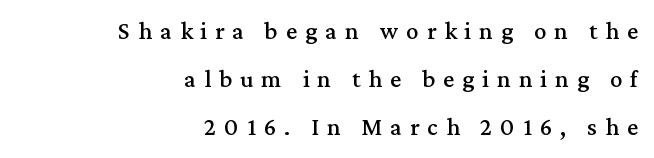
{"italic": "no", "underline": "no", "align": "right", "line_spacing": "loose", "line_spacing_ratio": 1.93, "letter_spacing": "wide", "letter_spacing_em": 0.32, "glyph_px": 25}
